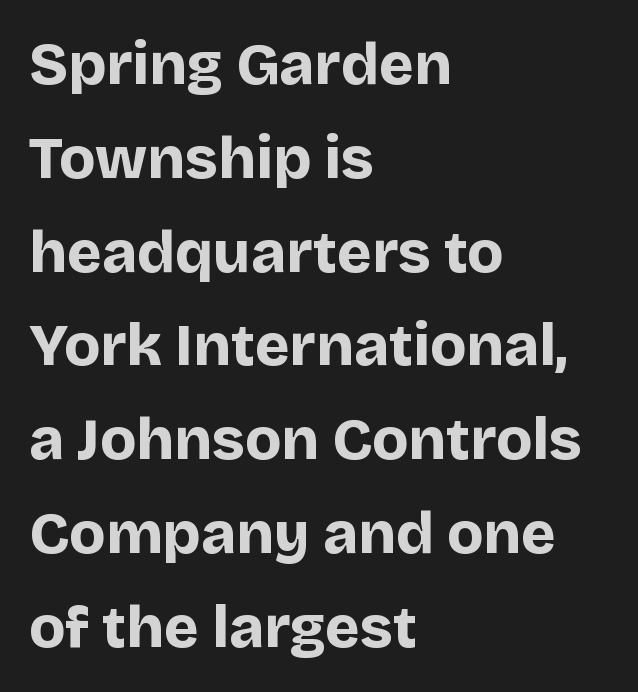
There is no visible air inserted between adjacent glyphs. The type family on display is of the sans-serif kind. Tall strokes in this sample are plumb rather than angled. Does the weight exceed regular? Yes, all the way to bold. What's the leading like? Ordinary, nothing unusual.
